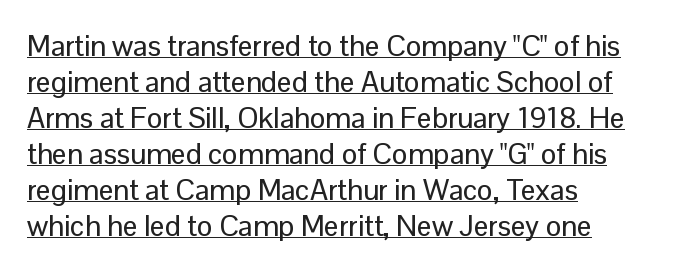
Between one letter and the next there's only the usual sliver of space. The string is rendered with underlining switched on. Casual observation: everything's shoved over to the left. The passage shown is typeset with a sans-serif family.
